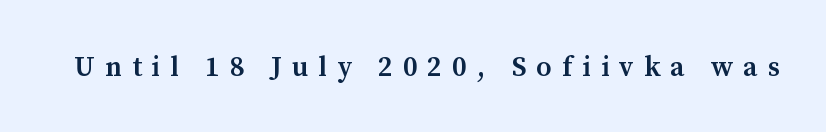
These lines are rendered in a variable-pitch font. Classification — serif. The sample has been set in demibold, a notch under bold. Unlike italic type, these characters show no tilt at all.
